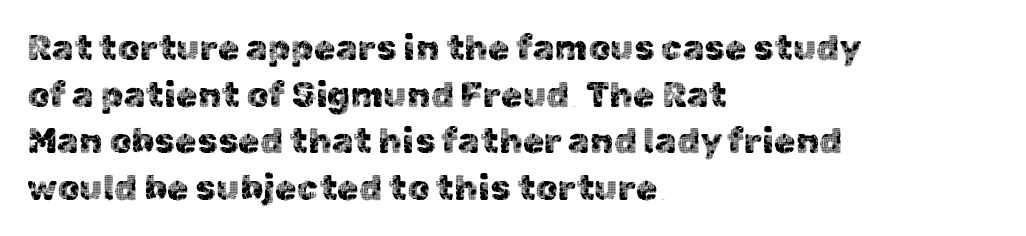
{"serif": "no", "italic": "no", "width": "normal", "x_height": "medium", "monospaced": "no", "underline": "no", "align": "left", "line_spacing": "normal", "line_spacing_ratio": 1.33, "letter_spacing": "normal", "letter_spacing_em": 0.0, "glyph_px": 35}
